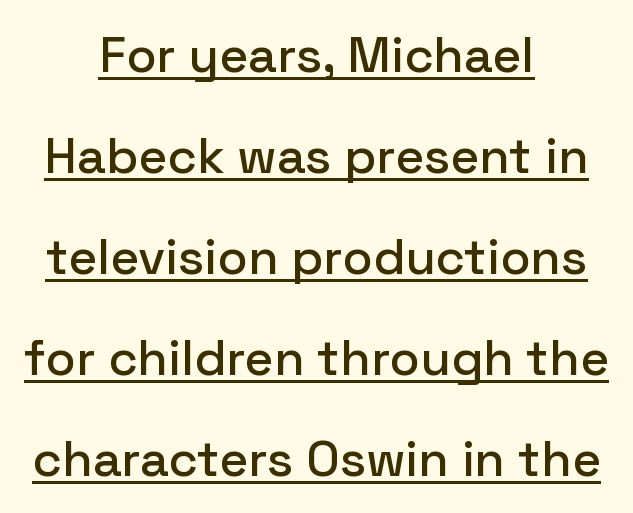
The image shows 50 px sans-serif type, upright; set centered, loose line spacing (2.02x), normal letter spacing, underlined; low stroke contrast and a medium x-height.
